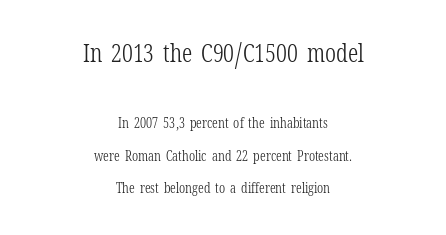
The image shows 25 px text type, upright; set centered, loose line spacing (2.3x), normal letter spacing, not underlined; the first (top) block is 1.79x larger.
